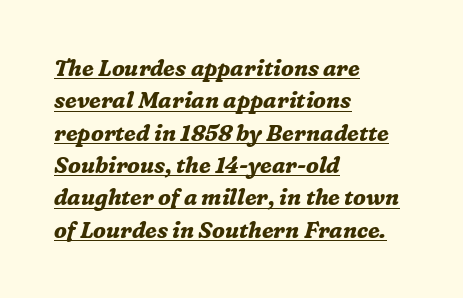
Q: Is the text bold? A: Yes.
Q: Is the text italic (slanted)? A: Yes, it leans right by about 16 degrees.
Q: Is the text underlined? A: Yes.
Q: How is the paragraph aligned? A: Left-aligned.
Q: Is the spacing between letters normal or unusually wide? A: Normal.
Q: Is the spacing between lines tight, normal or loose? A: Normal.
